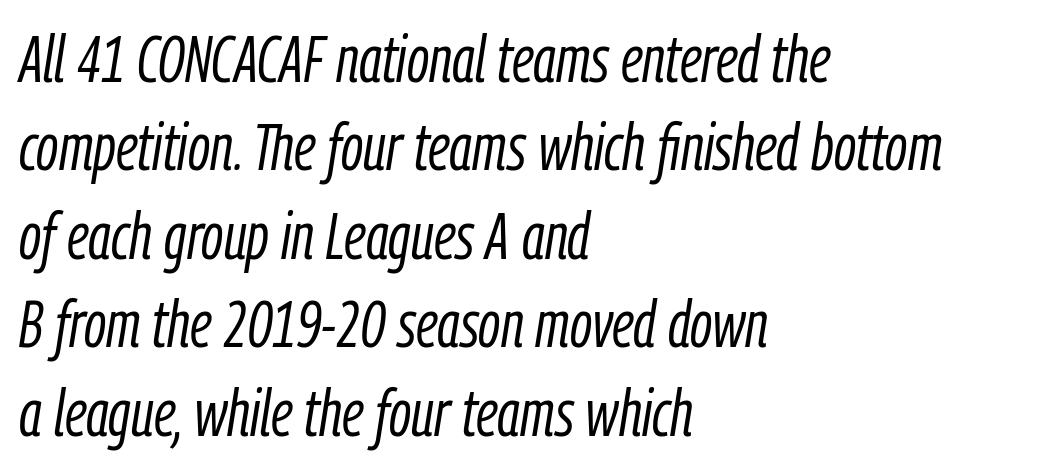
Beneath every word, the page is bare. The line texture is even and compact thanks to regular tracking. On a weight scale, this lands at 450 or below. These lines are rendered in a variable-pitch font. The lines are quadded left.
